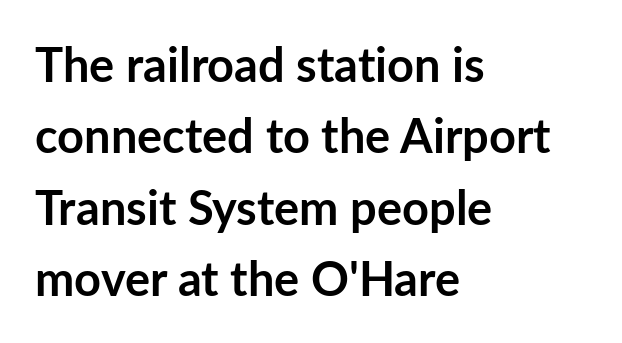
Q: Is the text bold? A: Yes.
Q: Is the text italic (slanted)? A: No, it is upright.
Q: Is the typeface a serif or a sans-serif typeface? A: Sans-serif.
Q: Is the text underlined? A: No.
Q: How is the paragraph aligned? A: Left-aligned.
Q: Is the spacing between letters normal or unusually wide? A: Normal.
Q: Is the spacing between lines tight, normal or loose? A: Normal.
Q: Width (condensed, normal, or wide)? A: Normal.
Q: Stroke contrast? A: Low.
Q: x-height? A: Medium.
Q: Monospaced? A: No.
